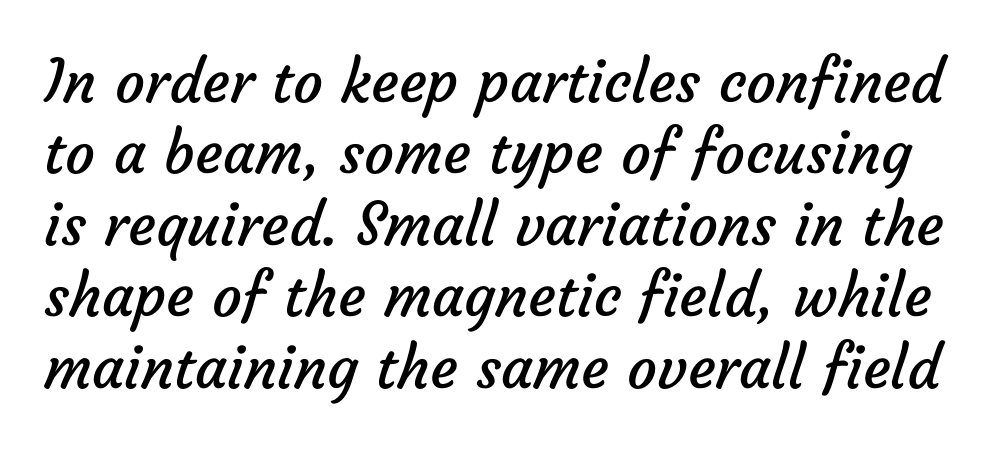
{"serif": "no", "bold": "no", "weight": "regular", "width": "normal", "stroke_contrast": "low", "x_height": "medium", "monospaced": "no", "underline": "no", "line_spacing_ratio": 1.21, "letter_spacing": "normal", "letter_spacing_em": 0.0, "glyph_px": 59}
